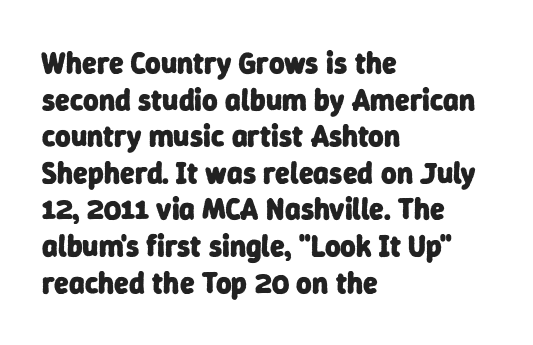
Q: Is the text bold? A: Yes.
Q: Is the typeface a serif or a sans-serif typeface? A: Sans-serif.
Q: Is the text underlined? A: No.
Q: How is the paragraph aligned? A: Left-aligned.
Q: Is the spacing between letters normal or unusually wide? A: Normal.
Q: Width (condensed, normal, or wide)? A: Normal.
Q: Stroke contrast? A: Low.
Q: x-height? A: Medium.
Q: Monospaced? A: No.
